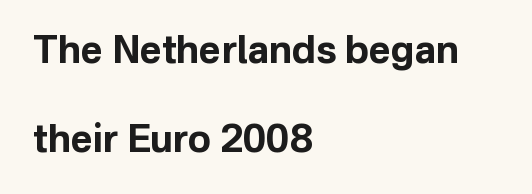
Examine the stroke ends and you'll find no serifs. Is the type bold? Yes — the strokes are clearly thick and heavy. Descenders hang freely into open space. Quick note: interline space is abundant. Inter-character spacing is left at the font's built-in metrics.
